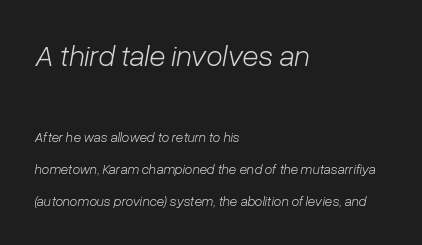
Horizontally, the lines are justified to the leading edge only. Is the stroke heavy? The answer is a plain regular-or-lighter. Visually, the top section dominates because its glyphs are scaled up. The face used here has a pronounced slope to its letters. This rendering features lettering with no underline. You could fit nearly another row in the gap between these rows.
